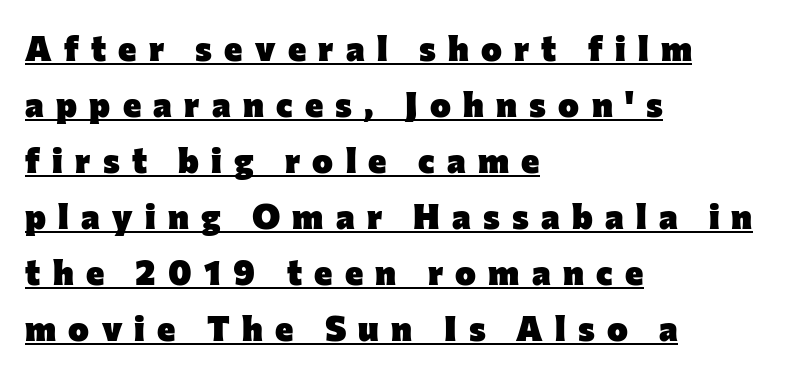
The image shows 35 px heavy sans-serif type, upright; set left-aligned, normal line spacing (1.6x), unusually wide letter spacing (+0.35 em), underlined; low stroke contrast and a medium x-height.
